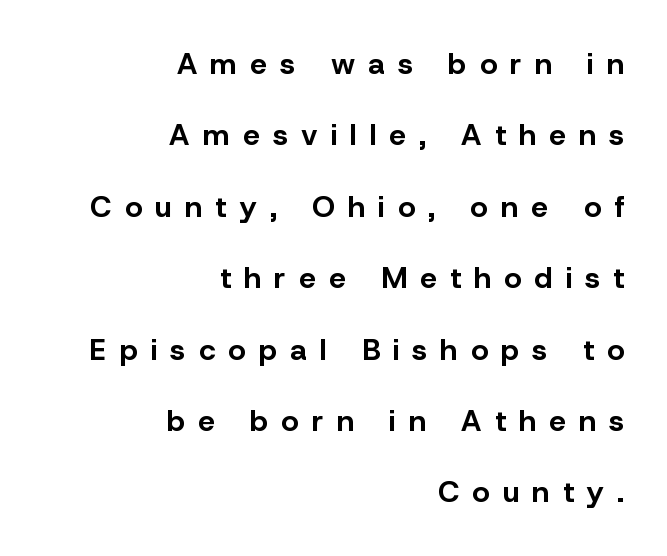
The image shows 30 px bold sans-serif type, upright; set right-aligned, loose line spacing (2.38x), unusually wide letter spacing (+0.44 em), not underlined; low stroke contrast and a medium x-height.
